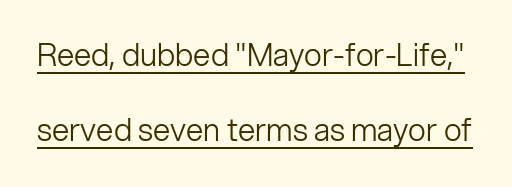
A sans-serif font was chosen for this passage. Nobody touched the tracking dial on this one. Each line of the rendering has a horizontal stroke beneath the glyphs. The strokes carry an ordinary text weight at most. The passage shown stacks its lines with a broad gap.
